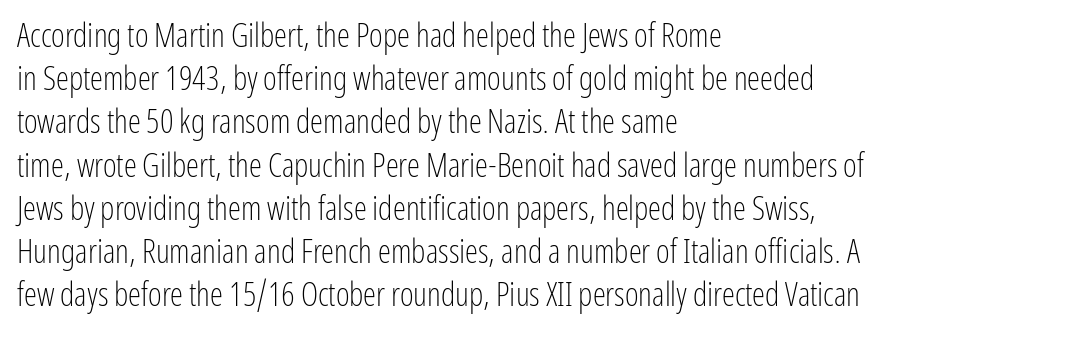
The image shows 33 px light, condensed sans-serif type, upright; set left-aligned, normal line spacing (1.31x), normal letter spacing, not underlined; low stroke contrast and a medium x-height.
